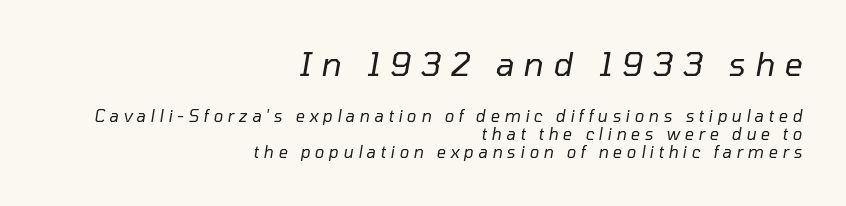
{"italic": "yes", "lean": "right", "slant_degrees": 10, "bold": "no", "weight": "regular", "width": "normal", "stroke_contrast": "low", "x_height": "medium", "monospaced": "no", "underline": "no", "align": "right", "line_spacing": "tight", "line_spacing_ratio": 1.13, "letter_spacing": "wide", "letter_spacing_em": 0.29, "larger_block": "first", "size_ratio": 2.0, "glyph_px": 32}
